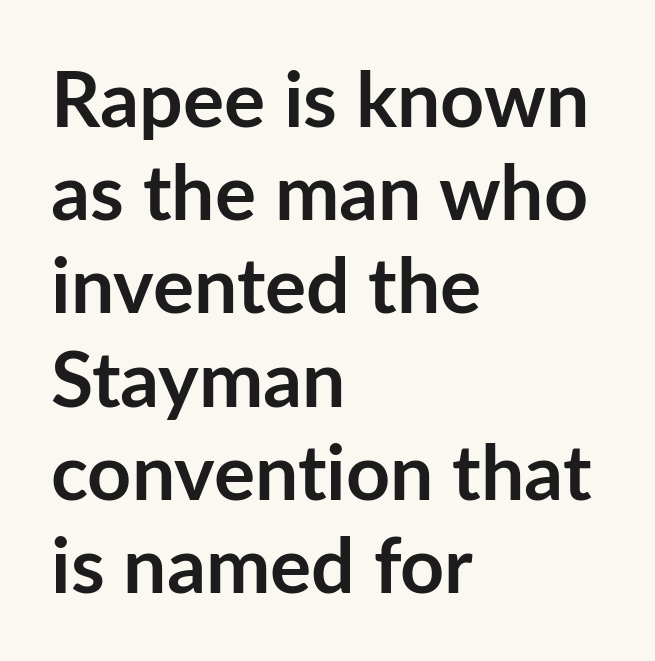
Q: Is the text bold? A: Yes.
Q: Is the text italic (slanted)? A: No, it is upright.
Q: Is the typeface a serif or a sans-serif typeface? A: Sans-serif.
Q: Is the text underlined? A: No.
Q: How is the paragraph aligned? A: Left-aligned.
Q: Is the spacing between letters normal or unusually wide? A: Normal.
Q: Width (condensed, normal, or wide)? A: Normal.
Q: Stroke contrast? A: Low.
Q: x-height? A: Medium.
Q: Monospaced? A: No.
